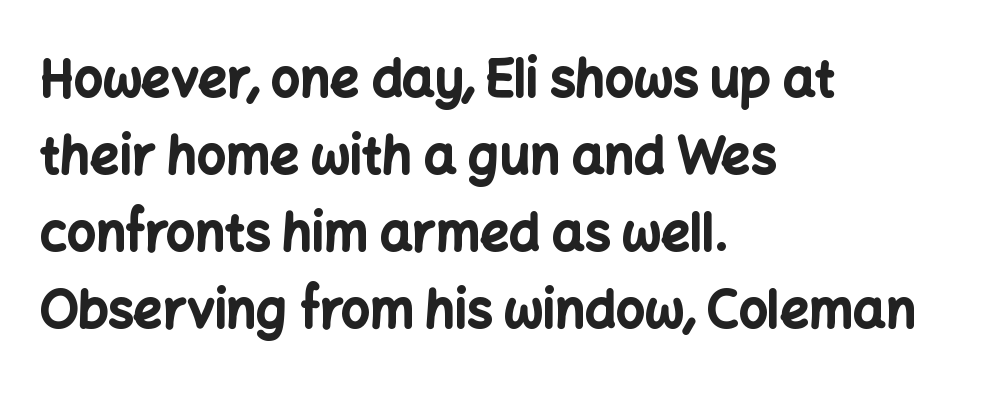
Q: Is the text bold? A: Yes.
Q: Is the text italic (slanted)? A: No, it is upright.
Q: Is the typeface a serif or a sans-serif typeface? A: Sans-serif.
Q: Is the text underlined? A: No.
Q: How is the paragraph aligned? A: Left-aligned.
Q: Is the spacing between letters normal or unusually wide? A: Normal.
Q: Is the spacing between lines tight, normal or loose? A: Normal.
Q: Width (condensed, normal, or wide)? A: Normal.
Q: Stroke contrast? A: Low.
Q: x-height? A: Medium.
Q: Monospaced? A: No.
